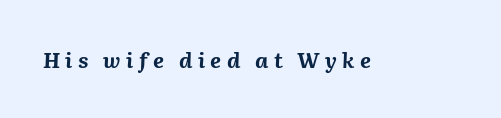
Q: Is the text bold? A: Yes.
Q: Is the text italic (slanted)? A: Yes, it leans right by about 2 degrees.
Q: Is the text underlined? A: No.
Q: Is the spacing between letters normal or unusually wide? A: Unusually wide.
